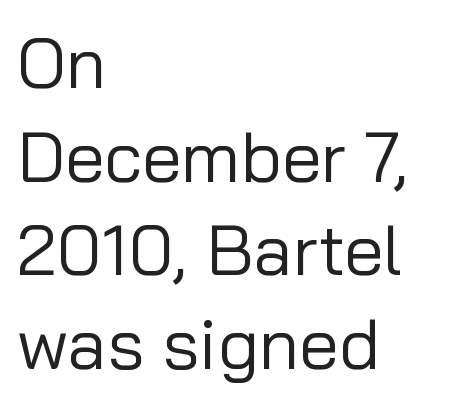
Line beginnings align vertically; line endings do not. A typesetter would call this proportional, since set widths differ per character. This block has exactly the height ordinary leading produces. The baseline area is clear.
